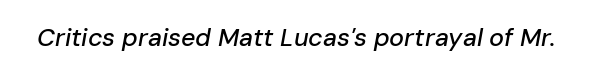
{"italic": "yes", "lean": "right", "slant_degrees": 10, "underline": "no", "letter_spacing": "normal", "letter_spacing_em": 0.0, "glyph_px": 25}
